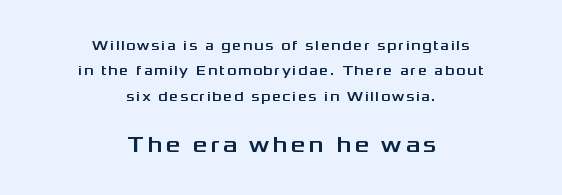
The image shows 23 px text type, upright; set centered, line spacing 1.82x, not underlined; the second (bottom) block is 1.64x larger.
